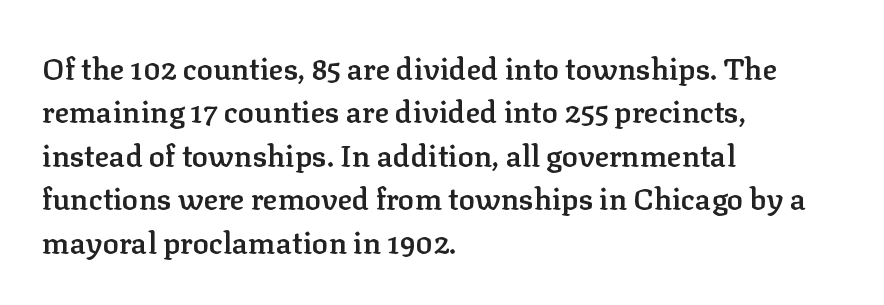
{"serif": "yes", "italic": "no", "bold": "semi", "weight": "semibold", "width": "normal", "stroke_contrast": "low", "x_height": "medium", "monospaced": "no", "underline": "no", "align": "left", "line_spacing": "normal", "line_spacing_ratio": 1.45, "letter_spacing": "normal", "letter_spacing_em": 0.0, "glyph_px": 30}
